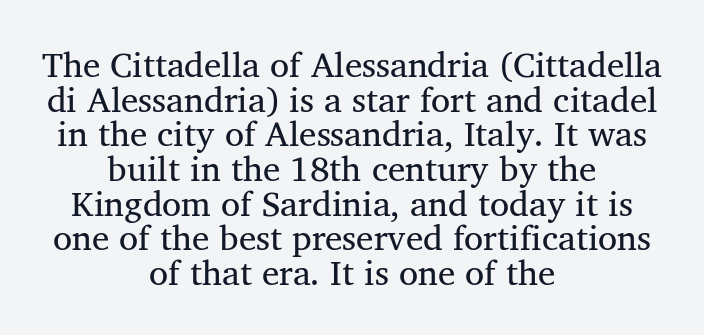
Designer's note — italics off, roman on. Check the space under the baseline: it is left empty. Very little white space separates one row of letters from the next. The characters display serif detailing at their extremities. These glyphs show unthickened strokes, regular width or finer.
